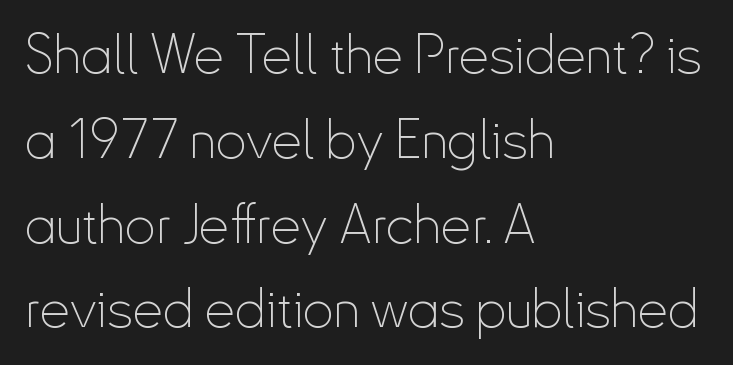
Q: Is the text bold? A: No.
Q: Is the text italic (slanted)? A: No, it is upright.
Q: Is the typeface a serif or a sans-serif typeface? A: Sans-serif.
Q: Is the text underlined? A: No.
Q: How is the paragraph aligned? A: Left-aligned.
Q: Is the spacing between letters normal or unusually wide? A: Normal.
Q: Is the spacing between lines tight, normal or loose? A: Normal.
Q: Width (condensed, normal, or wide)? A: Condensed.
Q: Stroke contrast? A: Low.
Q: x-height? A: Small.
Q: Monospaced? A: No.
